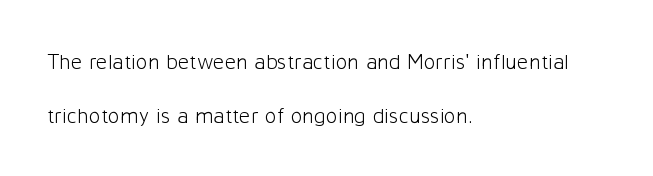
The image shows 22 px text type, upright; set left-aligned, loose line spacing (2.46x), normal letter spacing, not underlined.
